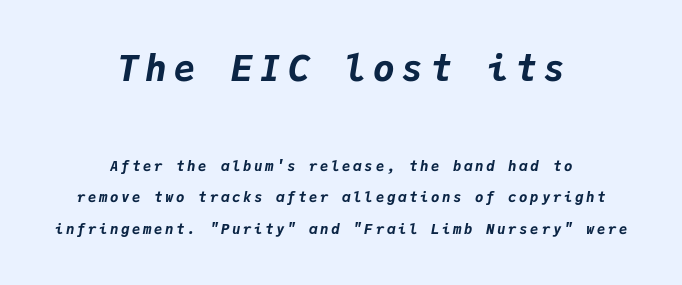
Q: Is the text bold? A: Yes.
Q: Is the text italic (slanted)? A: Yes, it leans right by about 9 degrees.
Q: Is the text underlined? A: No.
Q: How is the paragraph aligned? A: Centered.
Q: Is the spacing between lines tight, normal or loose? A: Loose.
Q: Which block of text is set in a larger size, the first (top) or the second (bottom)? A: The first (top) one.
Q: Width (condensed, normal, or wide)? A: Normal.
Q: Stroke contrast? A: Low.
Q: x-height? A: Medium.
Q: Monospaced? A: Yes.
